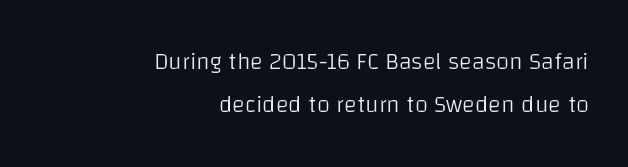
{"italic": "no", "bold": "no", "underline": "no", "align": "right", "line_spacing_ratio": 1.81, "letter_spacing": "normal", "letter_spacing_em": 0.0, "glyph_px": 24}
